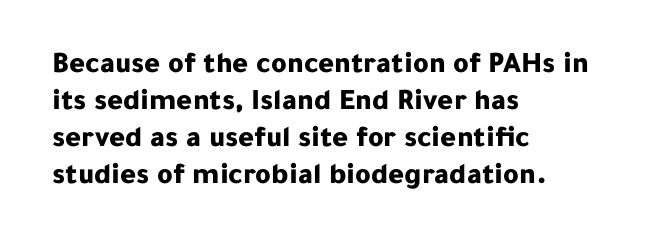
Q: Is the text bold? A: Yes.
Q: Is the text italic (slanted)? A: No, it is upright.
Q: Is the typeface a serif or a sans-serif typeface? A: Sans-serif.
Q: Is the text underlined? A: No.
Q: How is the paragraph aligned? A: Left-aligned.
Q: Is the spacing between letters normal or unusually wide? A: Normal.
Q: Width (condensed, normal, or wide)? A: Normal.
Q: Stroke contrast? A: Low.
Q: x-height? A: Medium.
Q: Monospaced? A: No.
